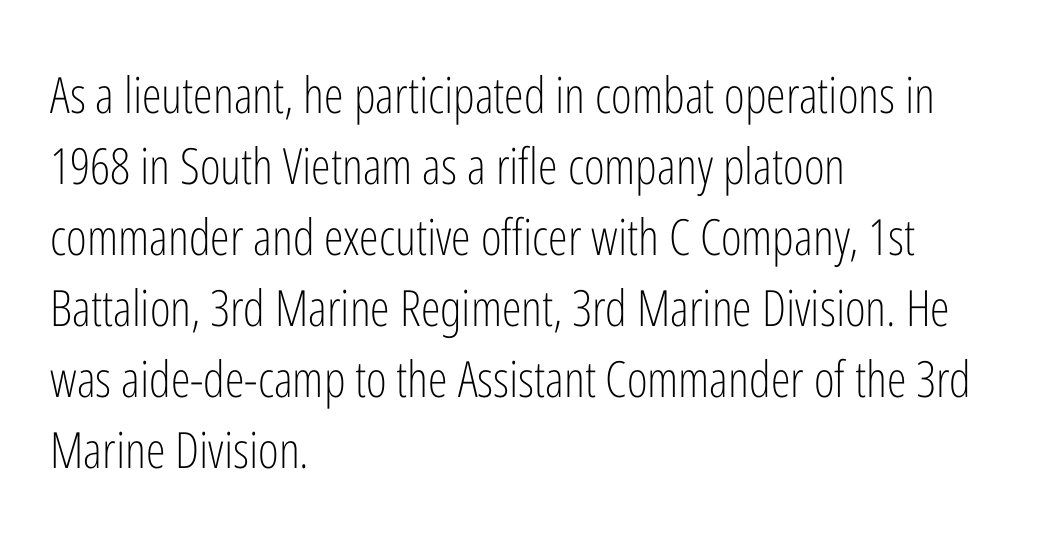
{"serif": "no", "italic": "no", "bold": "no", "weight": "light", "width": "condensed", "stroke_contrast": "low", "x_height": "medium", "monospaced": "no", "underline": "no", "align": "left", "line_spacing": "normal", "line_spacing_ratio": 1.42, "letter_spacing": "normal", "letter_spacing_em": 0.0, "glyph_px": 50}
